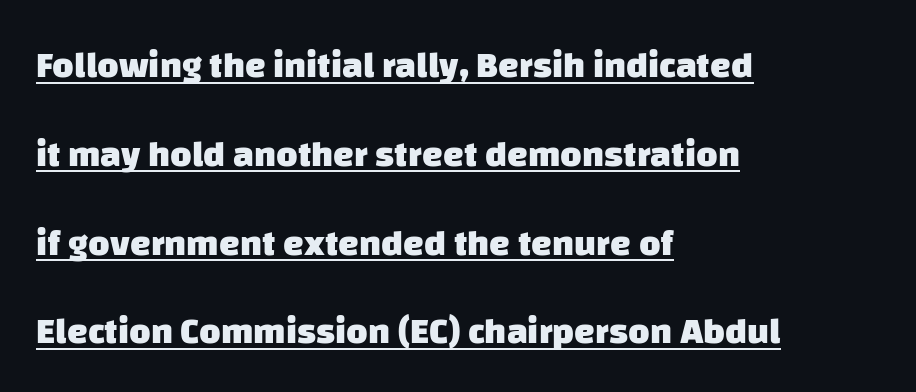
{"serif": "no", "bold": "yes", "weight": "heavy", "width": "normal", "stroke_contrast": "low", "x_height": "large", "monospaced": "no", "underline": "yes", "align": "left", "line_spacing": "loose", "line_spacing_ratio": 2.4, "letter_spacing": "normal", "letter_spacing_em": 0.0, "glyph_px": 37}
